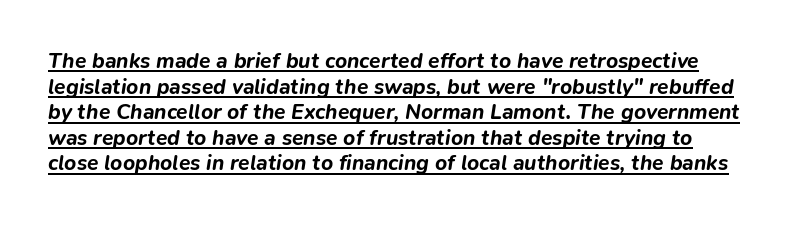
The image shows 21 px bold type, italic (leaning right); set line spacing 1.22x, normal letter spacing, underlined.
